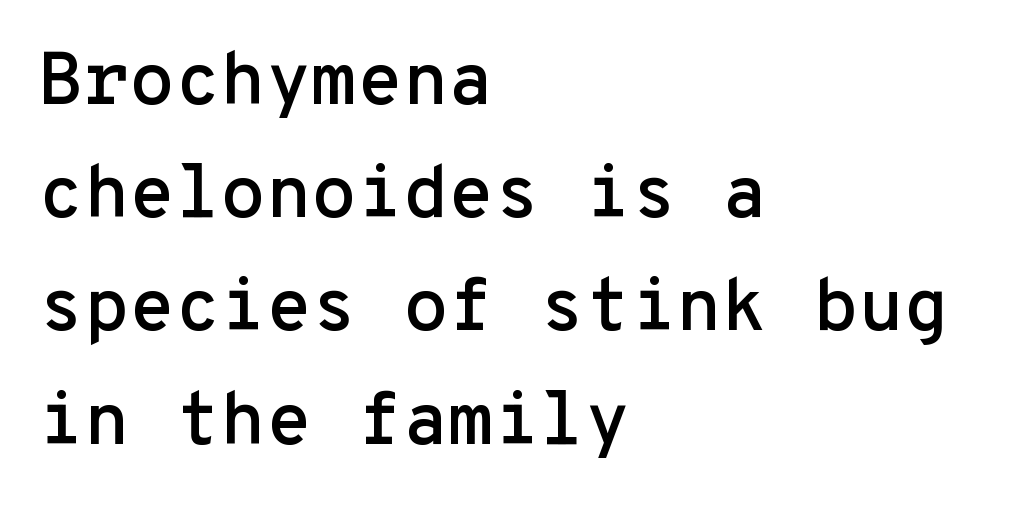
Q: Is the text italic (slanted)? A: No, it is upright.
Q: Is the typeface a serif or a sans-serif typeface? A: Sans-serif.
Q: Is the text underlined? A: No.
Q: How is the paragraph aligned? A: Left-aligned.
Q: Is the spacing between letters normal or unusually wide? A: Normal.
Q: Is the spacing between lines tight, normal or loose? A: Normal.
Q: Width (condensed, normal, or wide)? A: Normal.
Q: Stroke contrast? A: Low.
Q: x-height? A: Medium.
Q: Monospaced? A: Yes.
